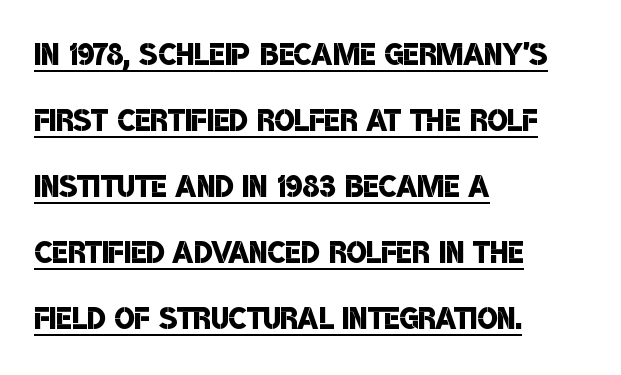
The image shows 42 px semibold, condensed sans-serif type; set left-aligned, normal line spacing (1.57x), normal letter spacing, underlined; low stroke contrast and a large x-height.
